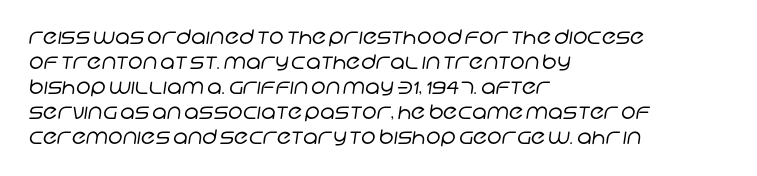
The image shows 20 px text type; set left-aligned, normal line spacing (1.25x), normal letter spacing, not underlined.
